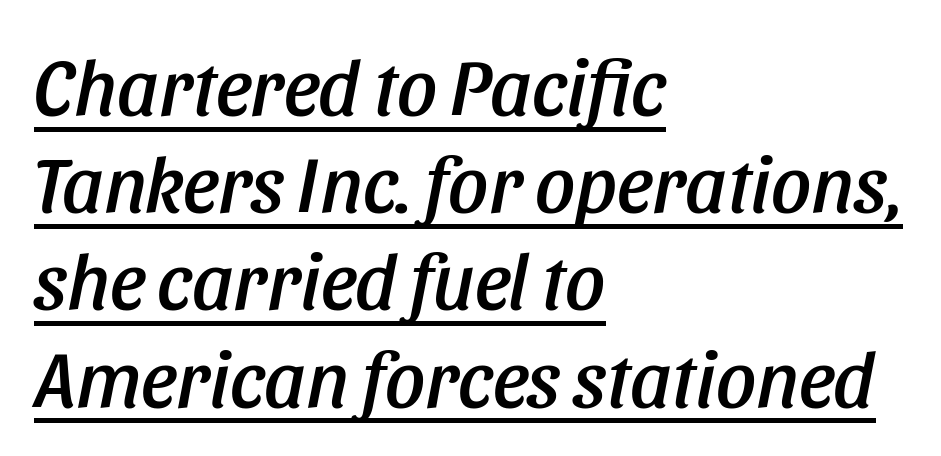
The compositor pushed each line to the left boundary. The rendering uses the underline text-decoration. Characters are canted at an angle relative to the baseline's perpendicular. Is this a fixed-width face? No — the glyphs have proportional, varying widths. The gaps between neighbouring characters are ordinary and unremarkable.
